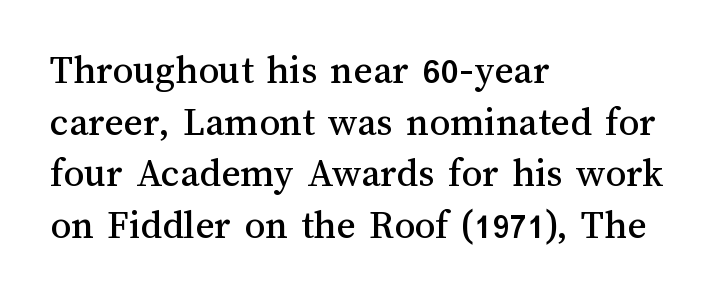
The image shows 41 px text type, upright; set left-aligned, normal line spacing (1.26x), normal letter spacing, not underlined; medium stroke contrast and a medium x-height.
